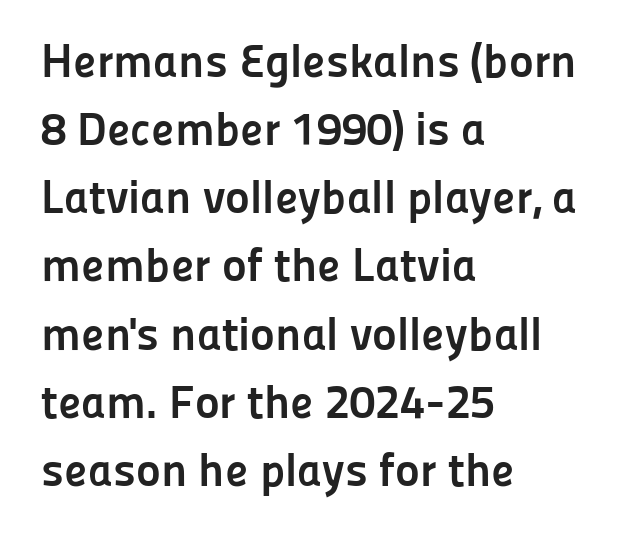
{"serif": "no", "italic": "no", "bold": "yes", "weight": "semibold", "width": "normal", "stroke_contrast": "low", "x_height": "medium", "monospaced": "no", "underline": "no", "align": "left", "line_spacing": "normal", "line_spacing_ratio": 1.45, "letter_spacing": "normal", "letter_spacing_em": 0.0, "glyph_px": 47}
